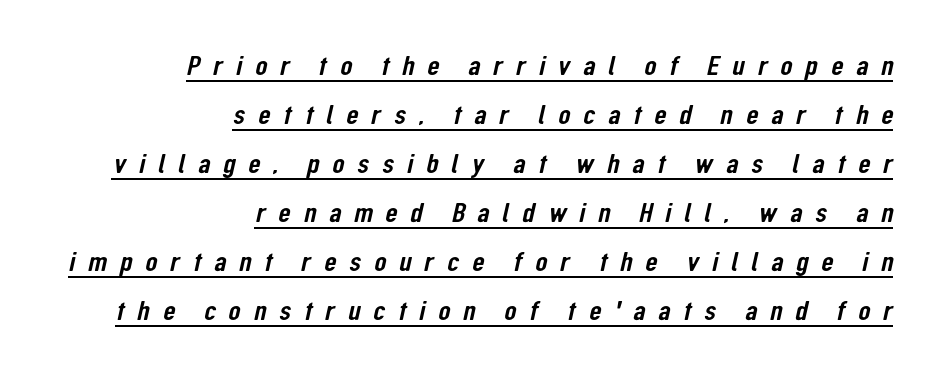
Classification — sans serif. Looks like regular typesetting: each glyph gets only the width it needs. Students, note that the glyphs here are deliberately spaced far apart. The ragged edge is on the left, which tells us the setting is flush right. The rendered words wear a rule along their underside.
